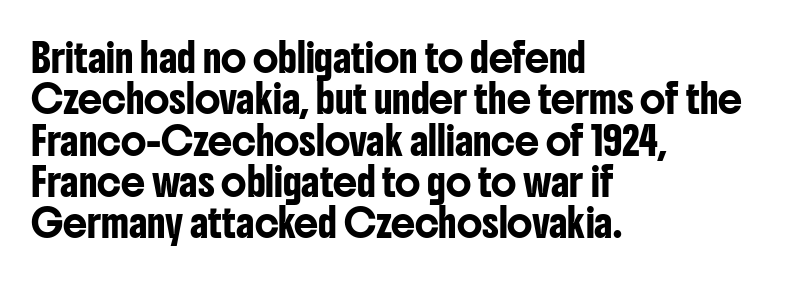
{"italic": "no", "underline": "no", "align": "left", "line_spacing": "normal", "line_spacing_ratio": 1.53, "letter_spacing": "normal", "letter_spacing_em": 0.0, "glyph_px": 27}
